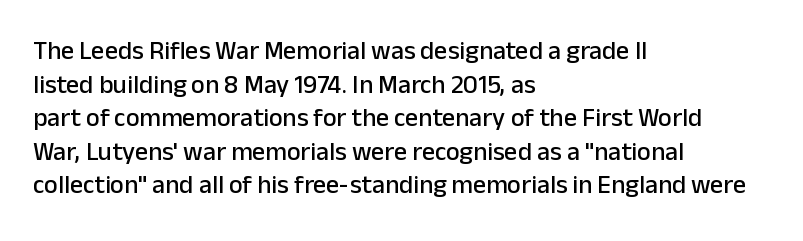
Q: Is the text italic (slanted)? A: No, it is upright.
Q: Is the text underlined? A: No.
Q: How is the paragraph aligned? A: Left-aligned.
Q: Is the spacing between letters normal or unusually wide? A: Normal.
Q: Is the spacing between lines tight, normal or loose? A: Normal.
